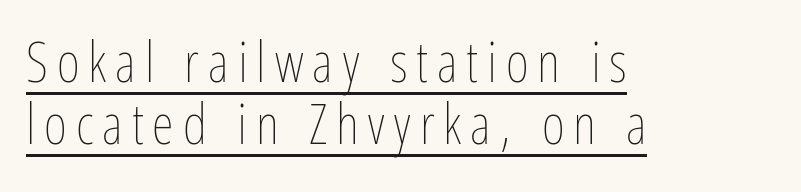
The image shows 56 px thin, condensed type, upright; set left-aligned, tight line spacing (1.11x), underlined; low stroke contrast and a medium x-height.
